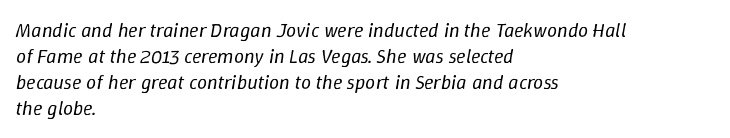
All the whitespace from short lines collects on the right. Any mark beneath the type? The region is blank. Leading matches the norm, producing a regular column. This rendering leaves character spacing at its baseline value.
